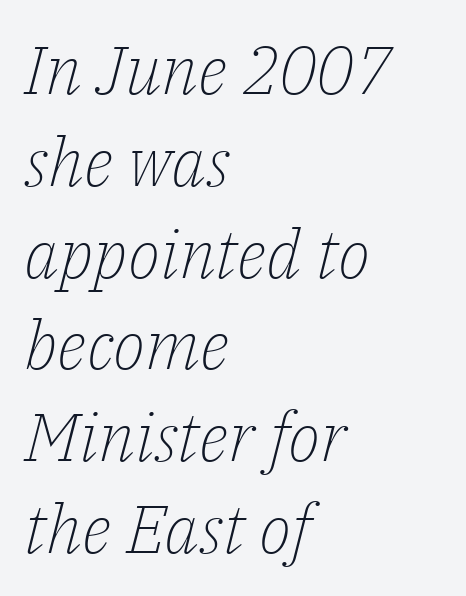
Q: Is the text bold? A: No.
Q: Is the text italic (slanted)? A: Yes, it leans right by about 14 degrees.
Q: Is the typeface a serif or a sans-serif typeface? A: Serif.
Q: Is the text underlined? A: No.
Q: How is the paragraph aligned? A: Left-aligned.
Q: Is the spacing between letters normal or unusually wide? A: Normal.
Q: Is the spacing between lines tight, normal or loose? A: Normal.
Q: Width (condensed, normal, or wide)? A: Normal.
Q: Stroke contrast? A: Low.
Q: x-height? A: Medium.
Q: Monospaced? A: No.
